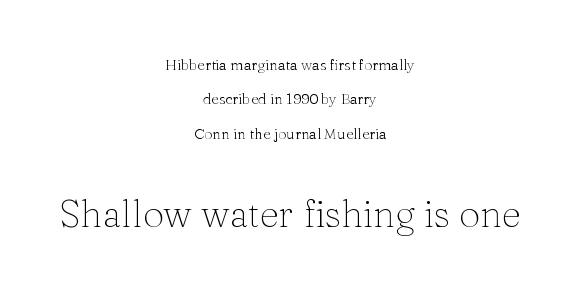
Q: Is the text bold? A: No.
Q: Is the text italic (slanted)? A: No, it is upright.
Q: Is the typeface a serif or a sans-serif typeface? A: Serif.
Q: Is the text underlined? A: No.
Q: How is the paragraph aligned? A: Centered.
Q: Is the spacing between letters normal or unusually wide? A: Normal.
Q: Is the spacing between lines tight, normal or loose? A: Loose.
Q: Which block of text is set in a larger size, the first (top) or the second (bottom)? A: The second (bottom) one.
Q: Width (condensed, normal, or wide)? A: Normal.
Q: Stroke contrast? A: Medium.
Q: x-height? A: Medium.
Q: Monospaced? A: No.
